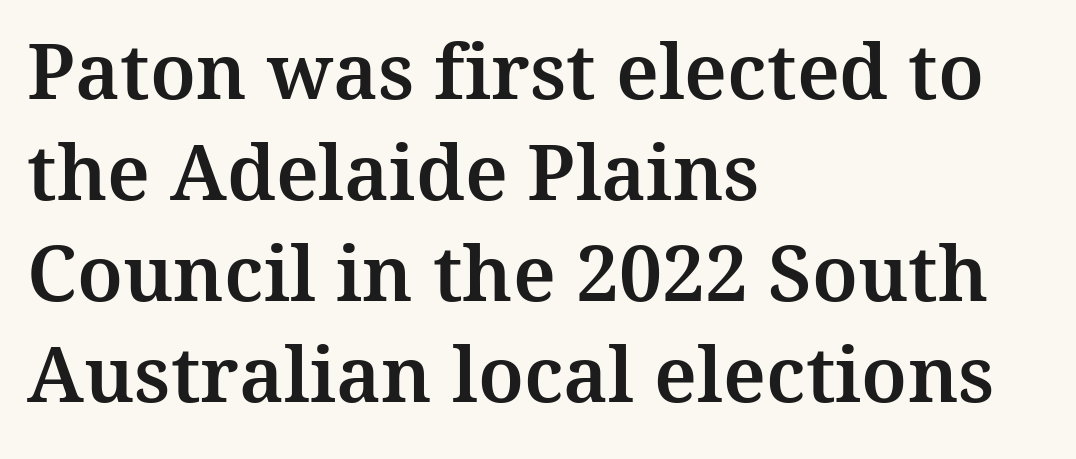
Words appear dense and cohesive because spacing is normal. Serif or sans? Serif — the stroke terminals have little feet. Glance below the letters and you will spot only blank space. Style check: upright. These lines stack with their left ends in a neat column. This sample has the flowing, uneven cadence of proportional lettering.
